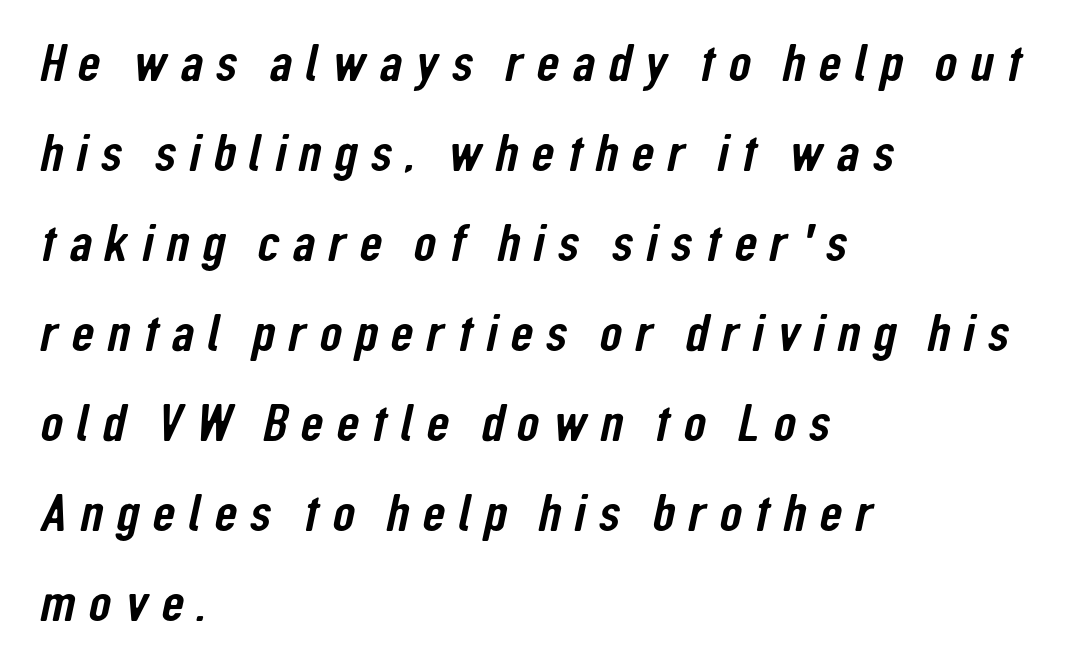
{"serif": "no", "width": "condensed", "stroke_contrast": "low", "x_height": "medium", "monospaced": "no", "underline": "no", "align": "left", "line_spacing_ratio": 1.73, "letter_spacing": "wide", "letter_spacing_em": 0.25, "glyph_px": 52}
